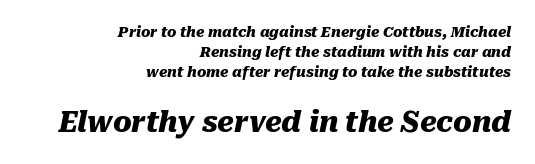
The image shows 28 px heavy type, italic (leaning right); set right-aligned, normal line spacing (1.43x), normal letter spacing, not underlined; the second (bottom) block is 2.0x larger; medium stroke contrast and a medium x-height.
